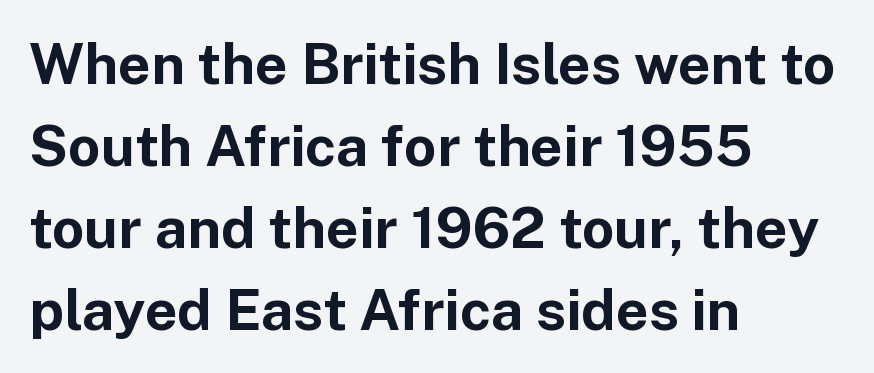
{"serif": "no", "italic": "no", "bold": "yes", "weight": "bold", "width": "normal", "stroke_contrast": "low", "x_height": "medium", "monospaced": "no", "underline": "no", "align": "left", "line_spacing": "normal", "line_spacing_ratio": 1.44, "letter_spacing": "normal", "letter_spacing_em": 0.0, "glyph_px": 57}
